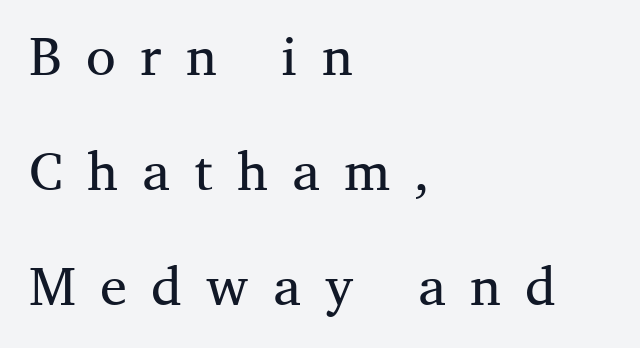
Q: Is the text bold? A: No.
Q: Is the text italic (slanted)? A: No, it is upright.
Q: Is the typeface a serif or a sans-serif typeface? A: Serif.
Q: Is the text underlined? A: No.
Q: How is the paragraph aligned? A: Left-aligned.
Q: Is the spacing between letters normal or unusually wide? A: Unusually wide.
Q: Is the spacing between lines tight, normal or loose? A: Loose.
Q: Width (condensed, normal, or wide)? A: Normal.
Q: Stroke contrast? A: Medium.
Q: x-height? A: Medium.
Q: Monospaced? A: No.
